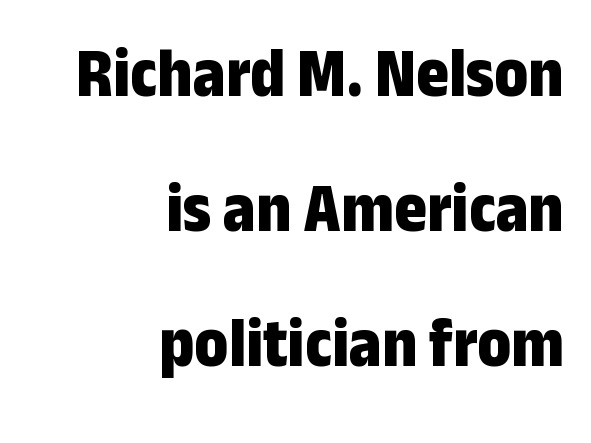
The image shows 70 px bold, condensed sans-serif type, upright; set right-aligned, loose line spacing (1.93x), normal letter spacing, not underlined; low stroke contrast and a medium x-height.
